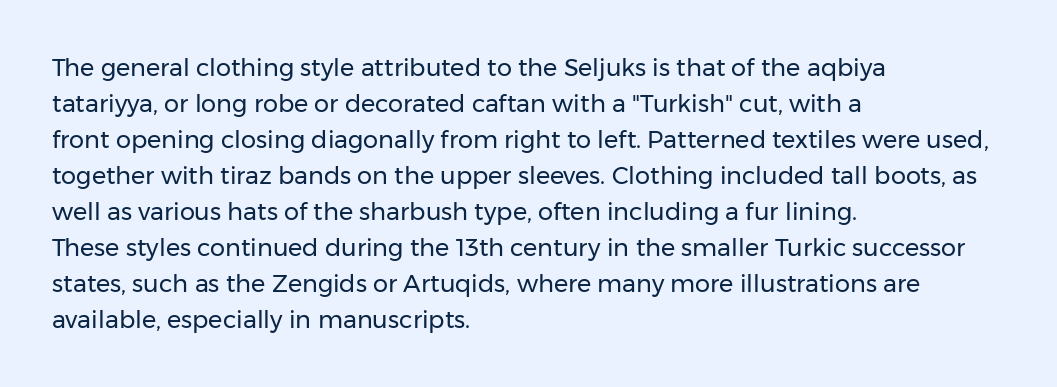
The image shows 24 px text type, upright; set left-aligned, normal line spacing (1.5x), normal letter spacing, not underlined.
